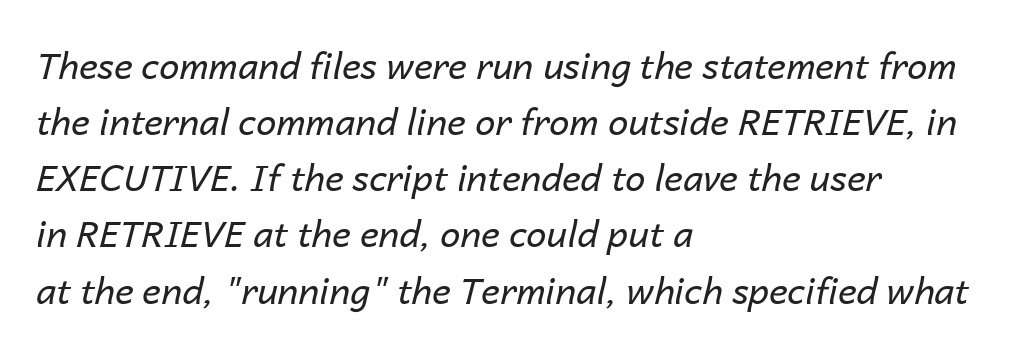
The image shows 36 px regular-weight type, italic (leaning right); set left-aligned, normal line spacing (1.56x), normal letter spacing, not underlined; low stroke contrast and a medium x-height.
